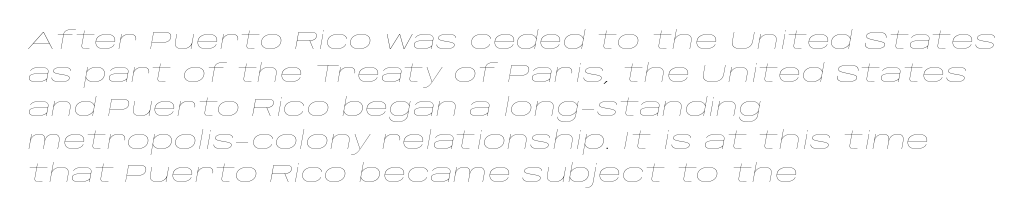
The image shows 26 px text type, italic (leaning right); set left-aligned, normal line spacing (1.28x), normal letter spacing, not underlined.
